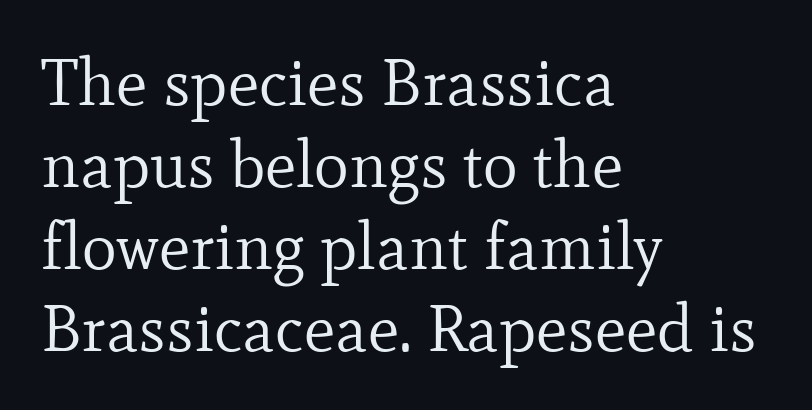
{"serif": "yes", "italic": "no", "bold": "no", "weight": "regular", "width": "normal", "stroke_contrast": "low", "x_height": "small", "monospaced": "no", "underline": "no", "align": "left", "line_spacing_ratio": 1.24, "letter_spacing": "normal", "letter_spacing_em": 0.0, "glyph_px": 66}
